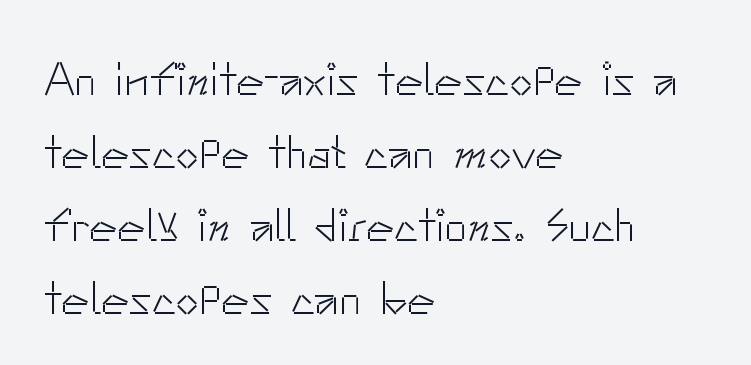
This sample uses plain, unmodified letter spacing. Stroke mass is kept to a normal reading level or below. Left-aligned paragraph, ragged on the right. Is there much room between lines? A standard amount, neither cramped nor airy.
